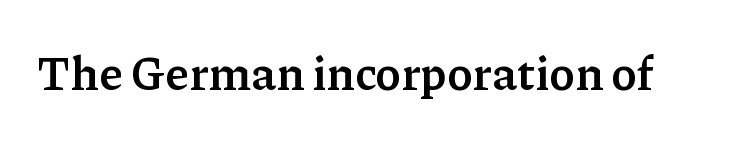
Q: Is the text bold? A: Yes.
Q: Is the text italic (slanted)? A: No, it is upright.
Q: Is the typeface a serif or a sans-serif typeface? A: Serif.
Q: Is the text underlined? A: No.
Q: Is the spacing between letters normal or unusually wide? A: Normal.
Q: Width (condensed, normal, or wide)? A: Normal.
Q: Stroke contrast? A: Low.
Q: x-height? A: Medium.
Q: Monospaced? A: No.
